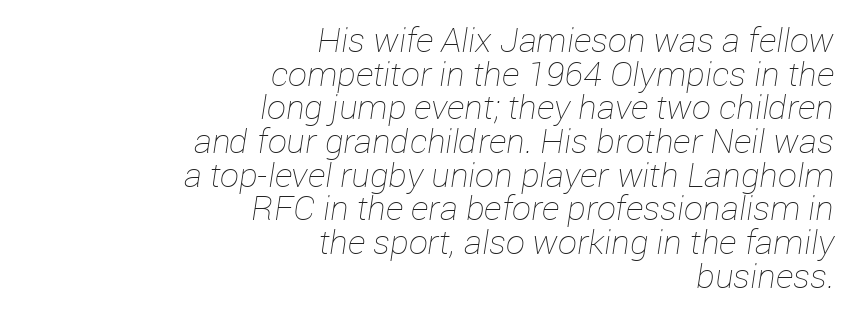
Q: Is the text bold? A: No.
Q: Is the text italic (slanted)? A: Yes, it leans right by about 12 degrees.
Q: Is the text underlined? A: No.
Q: How is the paragraph aligned? A: Right-aligned.
Q: Is the spacing between letters normal or unusually wide? A: Normal.
Q: Is the spacing between lines tight, normal or loose? A: Tight.
Q: Width (condensed, normal, or wide)? A: Normal.
Q: Stroke contrast? A: Low.
Q: x-height? A: Medium.
Q: Monospaced? A: No.
